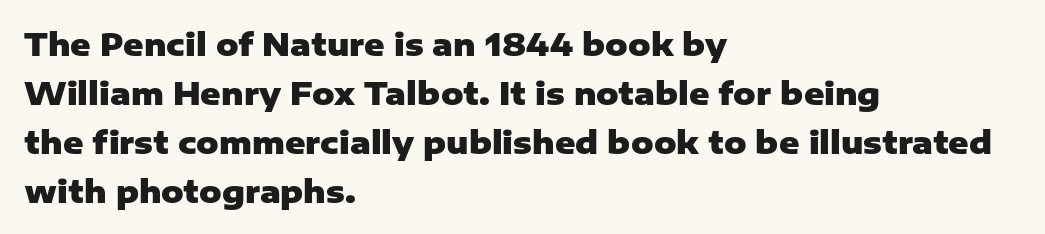
The image shows 31 px heavy sans-serif type, upright; set left-aligned, normal line spacing (1.58x), normal letter spacing, not underlined; low stroke contrast and a medium x-height.
